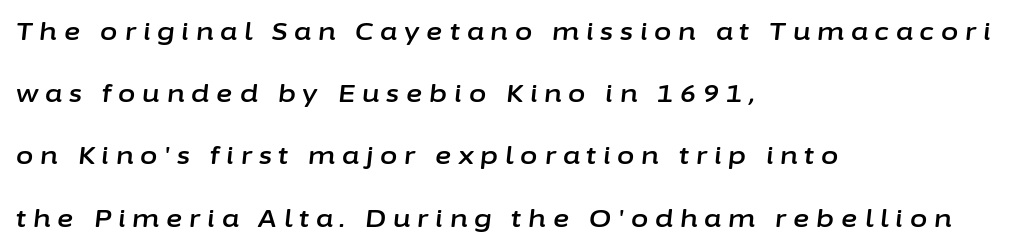
The words here are not underlined. How are the letters spaced? Widely, with obvious added tracking. Designer's note — italics engaged. Interline gaps are noticeably wide in this sample. The paragraph shown leans on its left margin.
